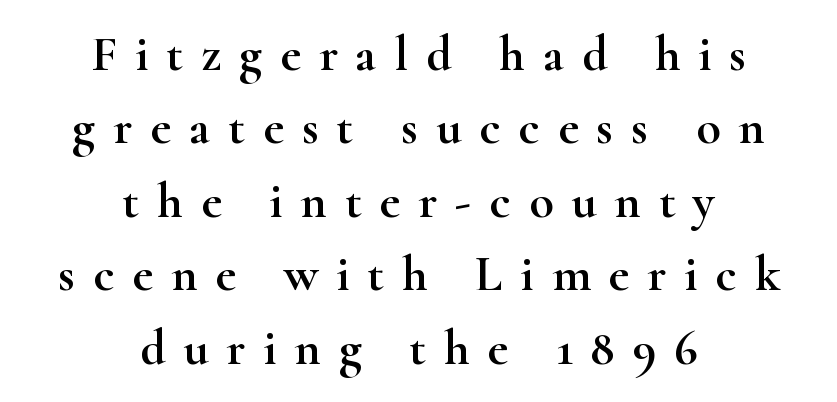
Q: Is the text italic (slanted)? A: No, it is upright.
Q: Is the typeface a serif or a sans-serif typeface? A: Serif.
Q: Is the text underlined? A: No.
Q: How is the paragraph aligned? A: Centered.
Q: Is the spacing between letters normal or unusually wide? A: Unusually wide.
Q: Is the spacing between lines tight, normal or loose? A: Normal.
Q: Width (condensed, normal, or wide)? A: Wide.
Q: Stroke contrast? A: High.
Q: x-height? A: Small.
Q: Monospaced? A: No.
